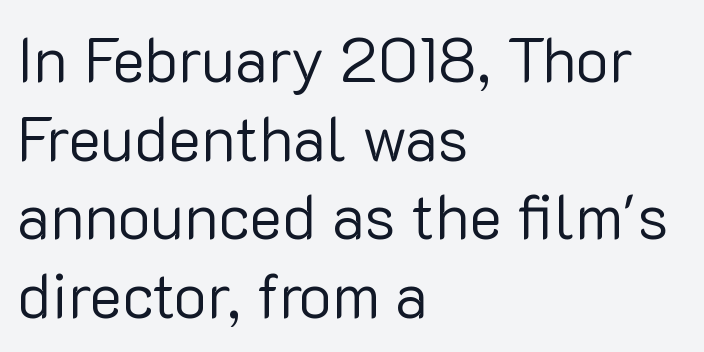
Q: Is the text bold? A: No.
Q: Is the text italic (slanted)? A: No, it is upright.
Q: Is the typeface a serif or a sans-serif typeface? A: Sans-serif.
Q: Is the text underlined? A: No.
Q: How is the paragraph aligned? A: Left-aligned.
Q: Is the spacing between letters normal or unusually wide? A: Normal.
Q: Is the spacing between lines tight, normal or loose? A: Normal.
Q: Width (condensed, normal, or wide)? A: Normal.
Q: Stroke contrast? A: Low.
Q: x-height? A: Medium.
Q: Monospaced? A: No.
